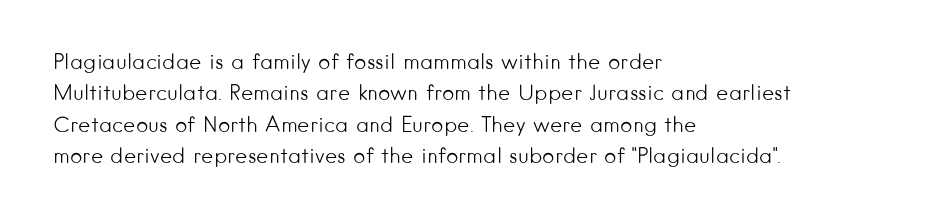
Ordinary non-slanted type is in use. Honestly, the row spacing looks completely unremarkable. These lines keep a tight, regular rhythm from letter to letter. These lines stack with their left ends in a neat column.
